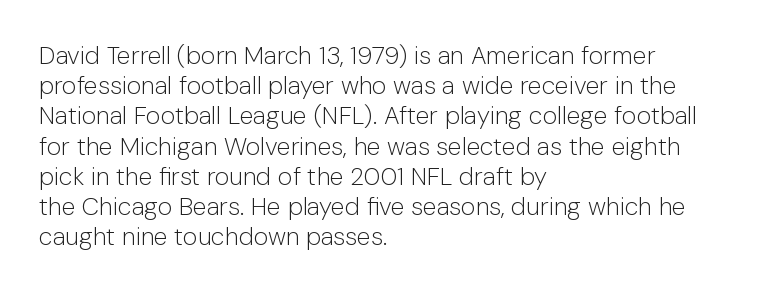
The image shows 25 px text type, upright; set left-aligned, line spacing 1.21x, normal letter spacing, not underlined.
